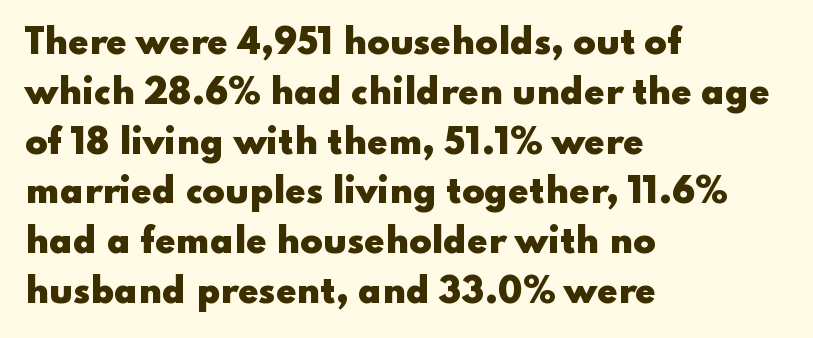
The letters are bold, with thick, heavy strokes. Compared with typical body copy, the letter spacing here is the same. Layout note: lines flush left. In terms of letterform style, serifs are entirely absent. Think of a printed novel: that variable character pitch is what you see here.
